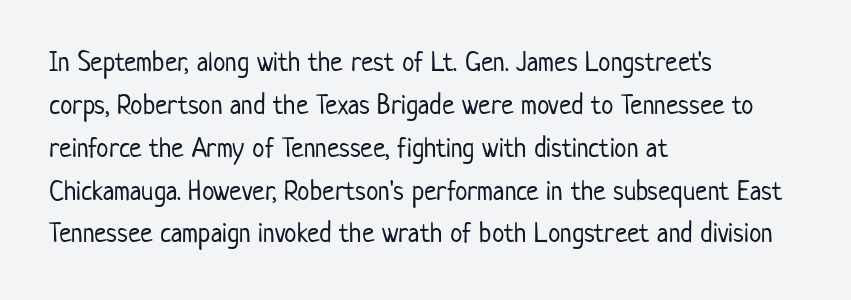
Does the leading feel generous? No, just average. This reads as an unemphasized weight, regular at the heaviest. You could not count columns in this text — the font is proportionally spaced. This is roman type, the default non-slanted kind.
